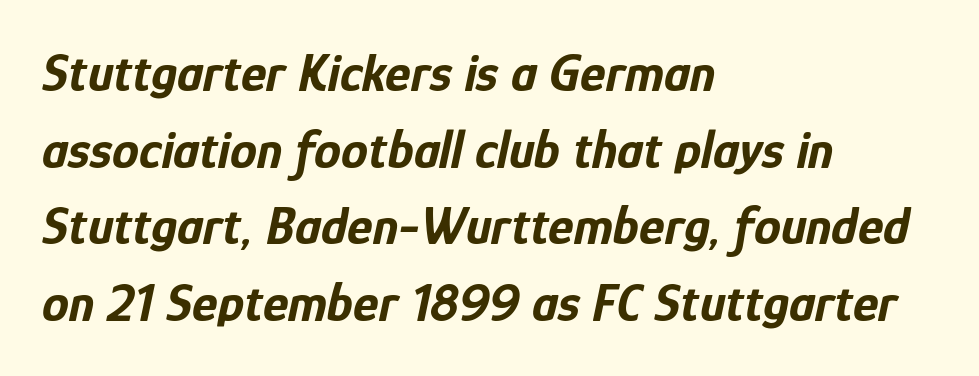
A full-strength bold gives these letters their thick strokes. The vertical gap from one line to the next is medium. The face used here is rendered with its standard letterfit. Underlining? Definitely not there.
